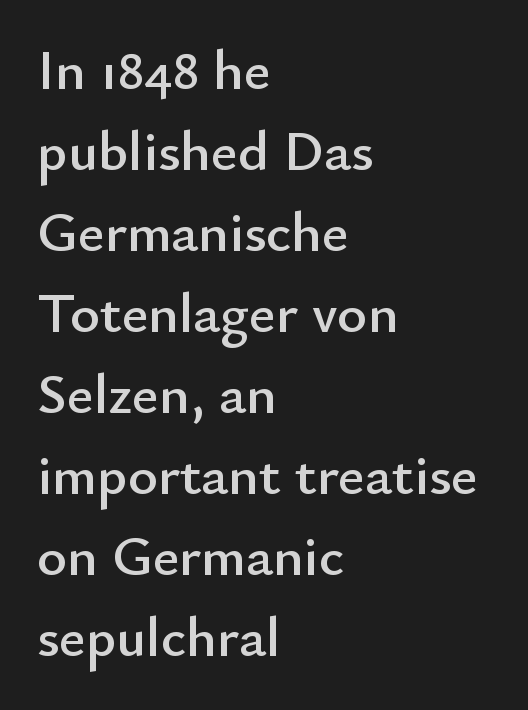
The image shows 57 px sans-serif type, upright; set left-aligned, normal line spacing (1.42x), normal letter spacing, not underlined; low stroke contrast and a small x-height.
